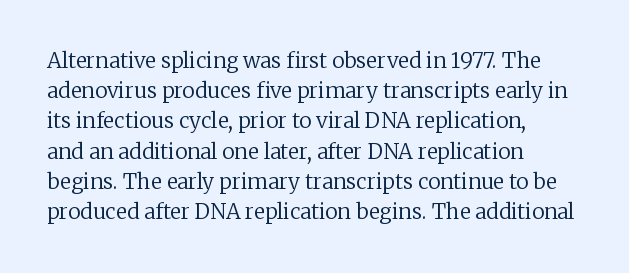
Regarding leading, the lines here are spaced in the standard way. Underline: absent. A classic flush-left, rag-right setting is used for this passage. Every character sits straight up, as roman type does.
